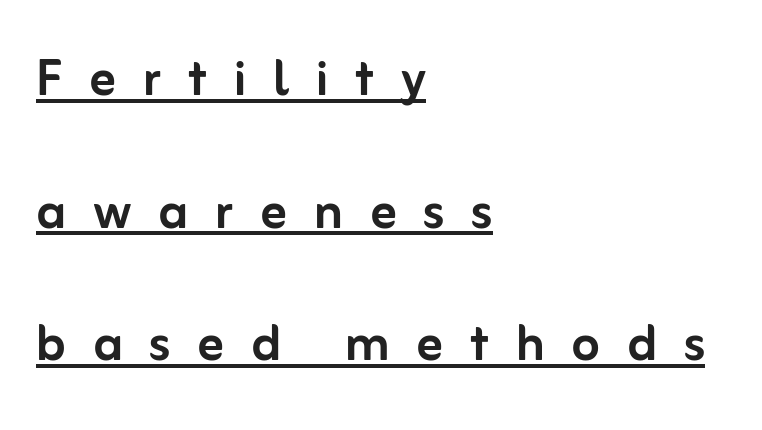
Q: Is the text italic (slanted)? A: No, it is upright.
Q: Is the typeface a serif or a sans-serif typeface? A: Sans-serif.
Q: Is the text underlined? A: Yes.
Q: How is the paragraph aligned? A: Left-aligned.
Q: Is the spacing between letters normal or unusually wide? A: Unusually wide.
Q: Is the spacing between lines tight, normal or loose? A: Loose.
Q: Width (condensed, normal, or wide)? A: Normal.
Q: Stroke contrast? A: Low.
Q: x-height? A: Medium.
Q: Monospaced? A: No.
